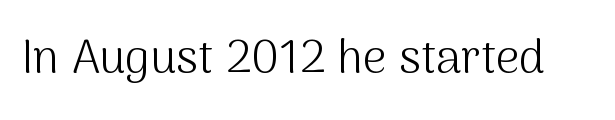
Q: Is the text bold? A: No.
Q: Is the text italic (slanted)? A: No, it is upright.
Q: Is the typeface a serif or a sans-serif typeface? A: Sans-serif.
Q: Is the text underlined? A: No.
Q: Is the spacing between letters normal or unusually wide? A: Normal.
Q: Width (condensed, normal, or wide)? A: Normal.
Q: Stroke contrast? A: Medium.
Q: x-height? A: Medium.
Q: Monospaced? A: No.
